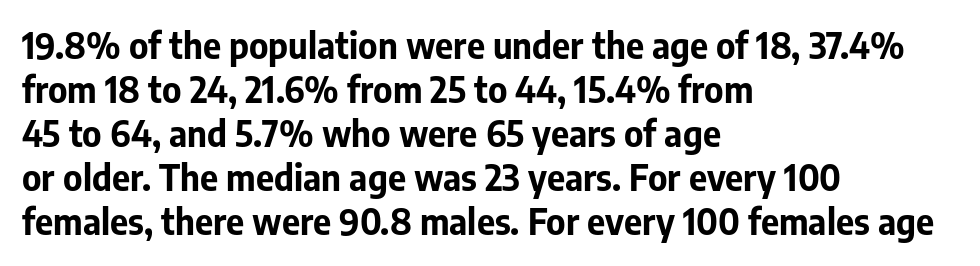
This sample uses plain, unmodified letter spacing. In terms of weight, the rendering is a true, heavy bold. Has an underline been added? It has not. Characters remain perfectly vertical along every line.
